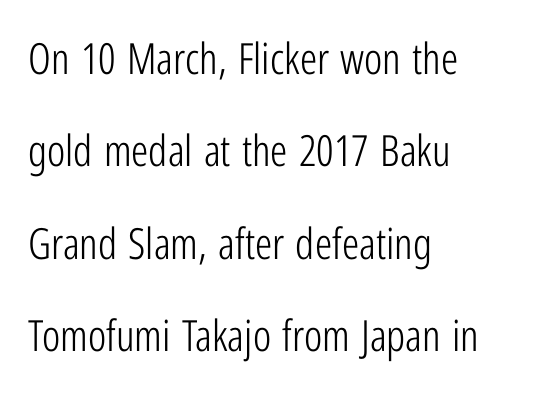
Q: Is the text bold? A: No.
Q: Is the text italic (slanted)? A: No, it is upright.
Q: Is the typeface a serif or a sans-serif typeface? A: Sans-serif.
Q: Is the text underlined? A: No.
Q: How is the paragraph aligned? A: Left-aligned.
Q: Is the spacing between letters normal or unusually wide? A: Normal.
Q: Is the spacing between lines tight, normal or loose? A: Loose.
Q: Width (condensed, normal, or wide)? A: Condensed.
Q: Stroke contrast? A: Low.
Q: x-height? A: Medium.
Q: Monospaced? A: No.
